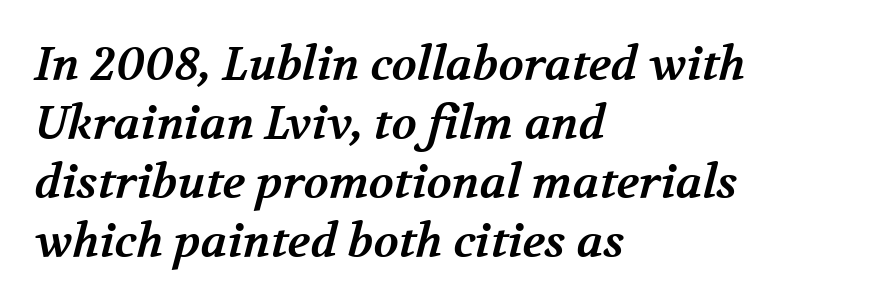
Each letter's strokes conclude with small projecting serifs. The lines sit at an ordinary, default distance from one another. Look at the stroke-to-counter ratio: heavy, a bold. The space beneath each line is pristine and unruled. You could not count columns in this text — the font is proportionally spaced. Standard letterfit; no display-style spreading of the glyphs.
